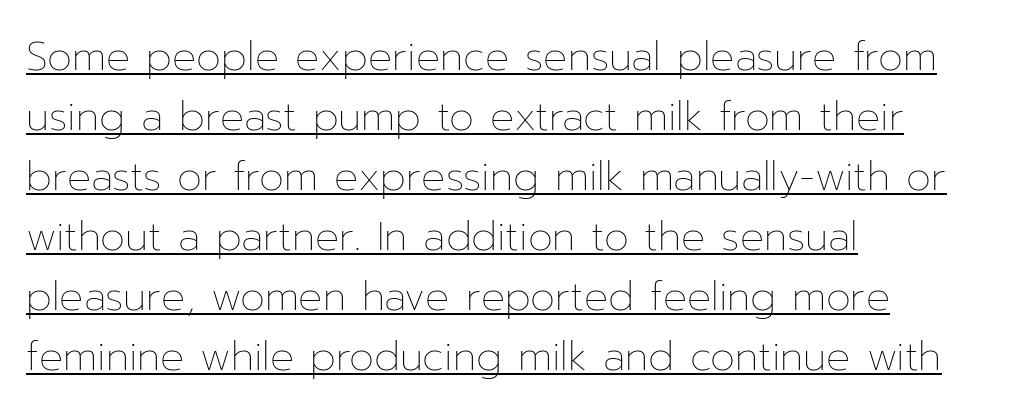
The image shows 40 px thin type, upright; set left-aligned, normal line spacing (1.5x), normal letter spacing, underlined; low stroke contrast and a medium x-height.
